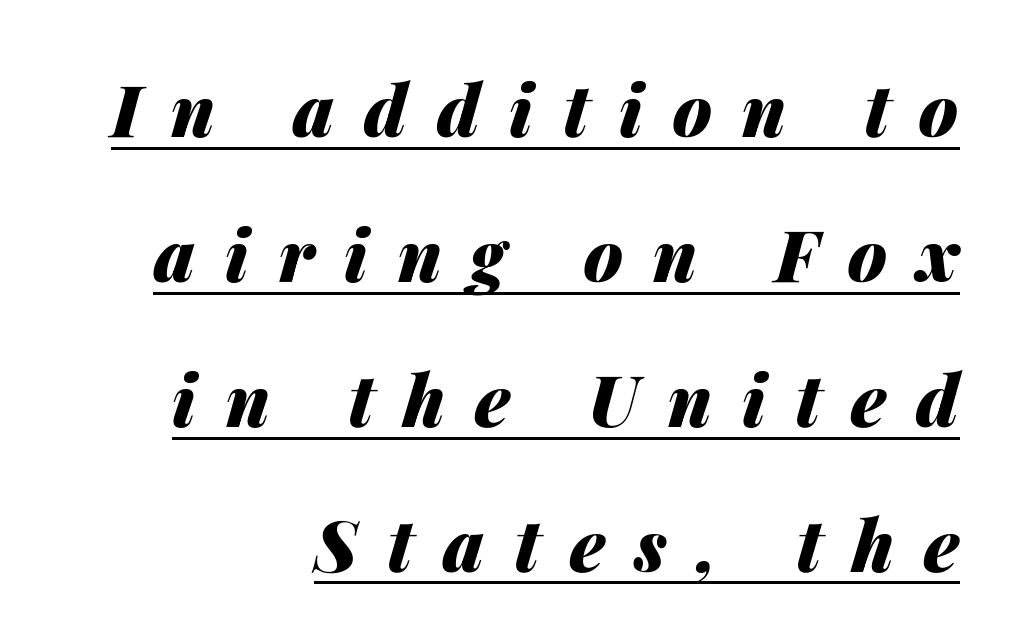
{"italic": "yes", "lean": "right", "slant_degrees": 14, "bold": "yes", "weight": "heavy", "width": "normal", "stroke_contrast": "medium", "x_height": "medium", "monospaced": "no", "underline": "yes", "align": "right", "line_spacing": "loose", "line_spacing_ratio": 2.04, "letter_spacing": "wide", "letter_spacing_em": 0.42, "glyph_px": 71}
